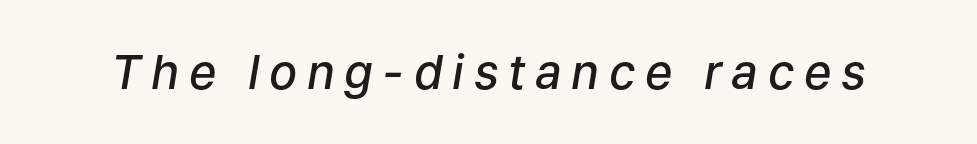
The image shows 47 px semibold type, italic (leaning right); set unusually wide letter spacing (+0.2 em), not underlined; low stroke contrast and a medium x-height.
